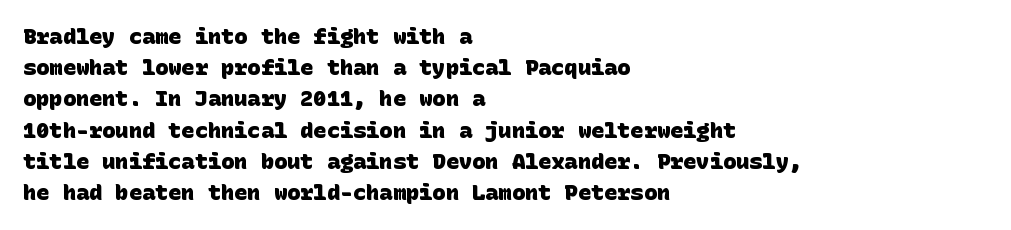
{"bold": "yes", "underline": "no", "align": "left", "line_spacing": "normal", "line_spacing_ratio": 1.42, "letter_spacing": "normal", "letter_spacing_em": 0.0, "glyph_px": 22}
